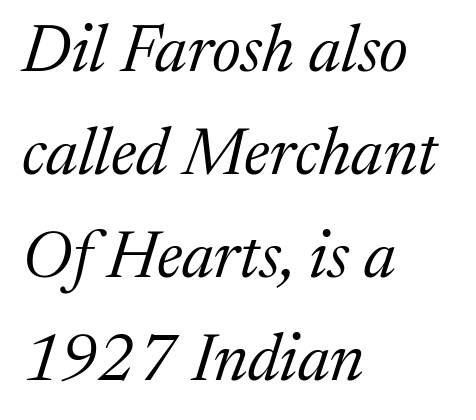
Q: Is the text bold? A: No.
Q: Is the text italic (slanted)? A: Yes, it leans right by about 17 degrees.
Q: Is the typeface a serif or a sans-serif typeface? A: Serif.
Q: Is the text underlined? A: No.
Q: How is the paragraph aligned? A: Left-aligned.
Q: Is the spacing between letters normal or unusually wide? A: Normal.
Q: Is the spacing between lines tight, normal or loose? A: Normal.
Q: Width (condensed, normal, or wide)? A: Normal.
Q: Stroke contrast? A: Medium.
Q: x-height? A: Medium.
Q: Monospaced? A: No.
